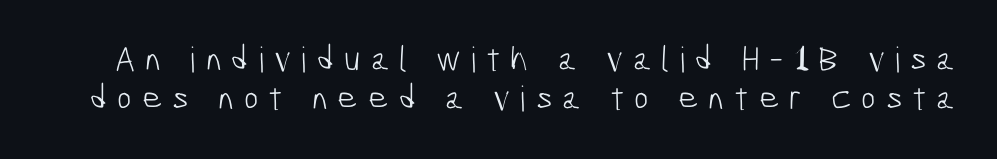
This rendering widens character spacing well past its baseline value. I'd call this a sans setting — the letters go barefoot. Successive baselines arrive quickly, one right under another. The string is rendered with underlining switched off. The strokes are not fattened; the text isn't bold. The letters advance in unequal steps, a hallmark of proportional type.
